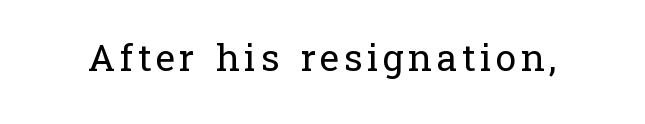
The image shows 37 px regular-weight serif type, upright; set not underlined; low stroke contrast and a medium x-height.
